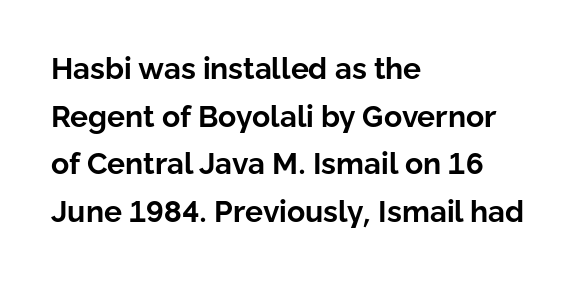
{"serif": "no", "italic": "no", "bold": "yes", "weight": "bold", "width": "normal", "stroke_contrast": "low", "x_height": "medium", "monospaced": "no", "underline": "no", "align": "left", "line_spacing": "normal", "line_spacing_ratio": 1.59, "letter_spacing": "normal", "letter_spacing_em": 0.0, "glyph_px": 30}
